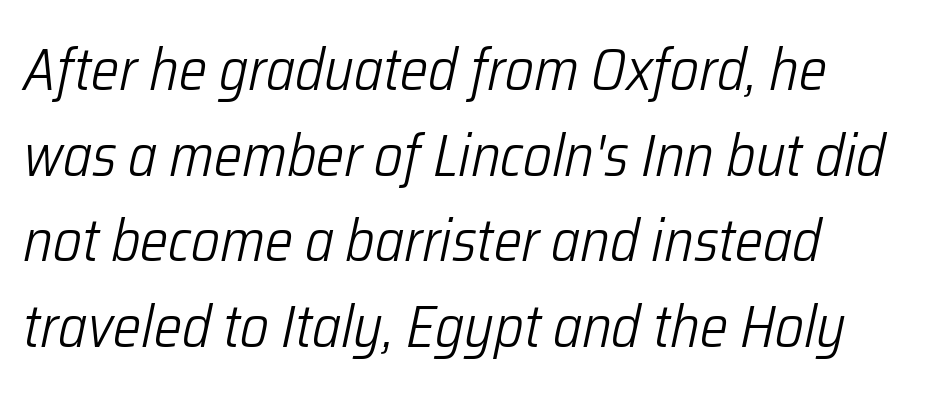
{"italic": "yes", "lean": "right", "slant_degrees": 12, "bold": "no", "weight": "light", "width": "condensed", "stroke_contrast": "low", "x_height": "medium", "monospaced": "no", "underline": "no", "line_spacing": "normal", "line_spacing_ratio": 1.45, "letter_spacing": "normal", "letter_spacing_em": 0.0, "glyph_px": 59}
